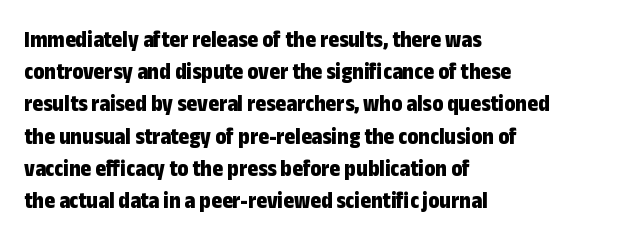
The image shows 23 px bold type, upright; set left-aligned, normal line spacing (1.4x), normal letter spacing, not underlined.
